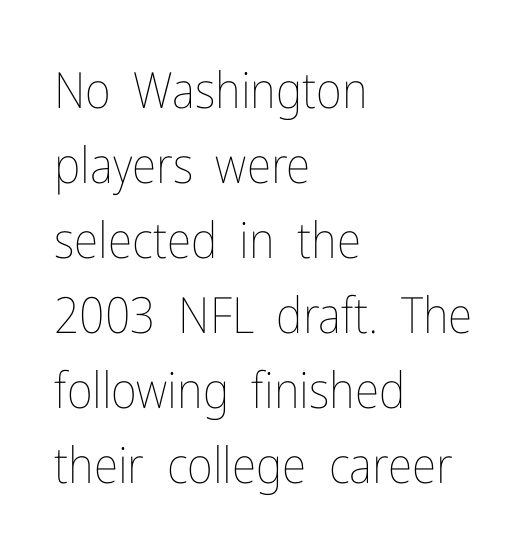
Q: Is the text bold? A: No.
Q: Is the text italic (slanted)? A: No, it is upright.
Q: Is the text underlined? A: No.
Q: How is the paragraph aligned? A: Left-aligned.
Q: Is the spacing between letters normal or unusually wide? A: Normal.
Q: Is the spacing between lines tight, normal or loose? A: Normal.
Q: Width (condensed, normal, or wide)? A: Condensed.
Q: Stroke contrast? A: Low.
Q: x-height? A: Medium.
Q: Monospaced? A: No.
